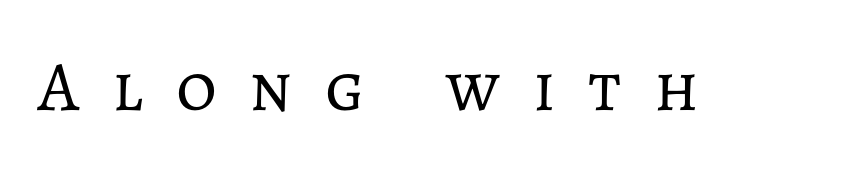
{"italic": "no", "bold": "no", "weight": "regular", "width": "normal", "stroke_contrast": "low", "x_height": "medium", "monospaced": "no", "underline": "no", "letter_spacing": "wide", "letter_spacing_em": 0.47, "glyph_px": 70}
